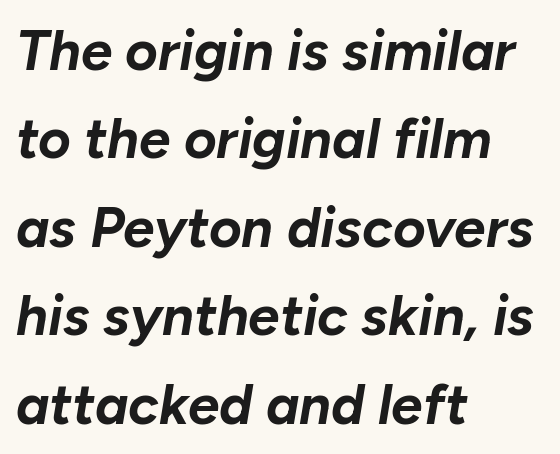
Check the space under the baseline: it is left empty. The paragraph shown leans on its left margin. There is no visible air inserted between adjacent glyphs. The glyphs have the mass of a bold cut. The rows are spaced the way most documents space them. Note the varied advance widths — an 'i' is clearly narrower than an 'm'.
